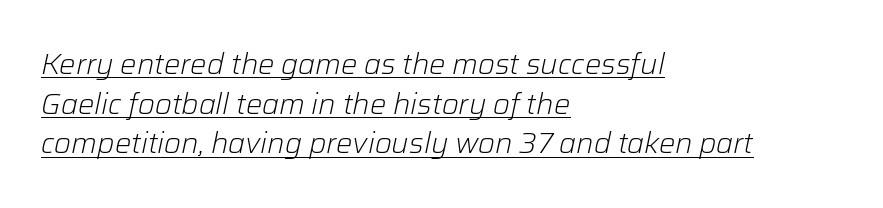
The image shows 29 px light type, italic (leaning right); set left-aligned, normal line spacing (1.37x), normal letter spacing, underlined; low stroke contrast and a medium x-height.
